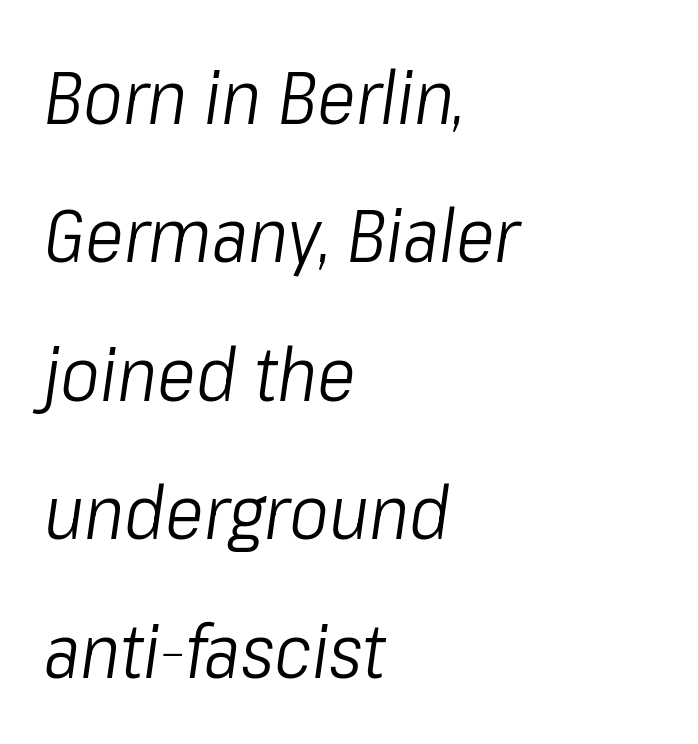
Q: Is the text bold? A: No.
Q: Is the text italic (slanted)? A: Yes, it leans right by about 8 degrees.
Q: Is the text underlined? A: No.
Q: How is the paragraph aligned? A: Left-aligned.
Q: Is the spacing between letters normal or unusually wide? A: Normal.
Q: Width (condensed, normal, or wide)? A: Condensed.
Q: Stroke contrast? A: Low.
Q: x-height? A: Medium.
Q: Monospaced? A: No.
